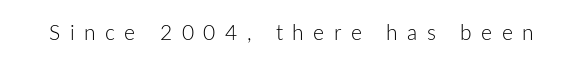
In terms of posture, this sample is upright. Vertical stems look standard width or narrower in stroke. Unmarked baselines from the first word to the last. The rendering inserts visible extra space after every character.
